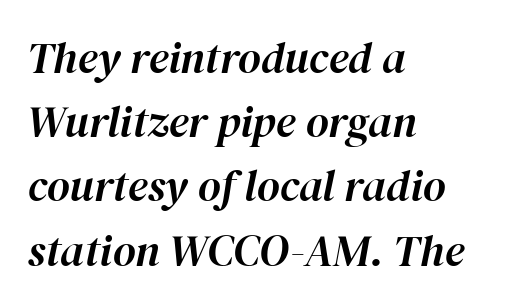
Q: Is the text italic (slanted)? A: Yes, it leans right by about 12 degrees.
Q: Is the text underlined? A: No.
Q: How is the paragraph aligned? A: Left-aligned.
Q: Is the spacing between letters normal or unusually wide? A: Normal.
Q: Is the spacing between lines tight, normal or loose? A: Normal.
Q: Width (condensed, normal, or wide)? A: Normal.
Q: Stroke contrast? A: High.
Q: x-height? A: Medium.
Q: Monospaced? A: No.
